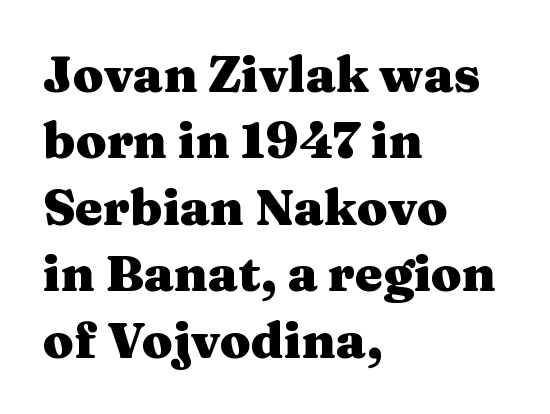
Honestly, there is no underline to notice here at all. One glance says typical: line gaps are just what's usual. Alignment: flush left. Think of a printed novel: that variable character pitch is what you see here.
